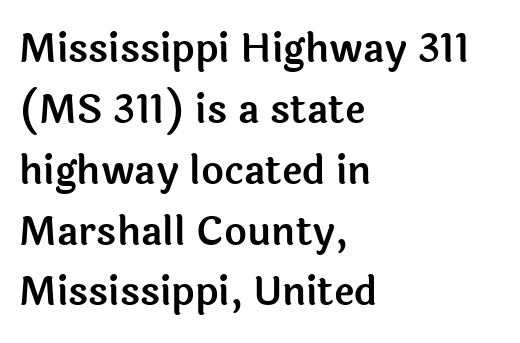
Words float on clear page, feet unadorned. These lines keep a tight, regular rhythm from letter to letter. In terms of posture, this sample is upright. Compared with typical paragraphs, the rows here are spaced about the same.
